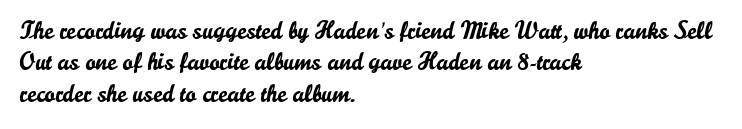
{"underline": "no", "align": "left", "line_spacing": "normal", "line_spacing_ratio": 1.26, "letter_spacing": "normal", "letter_spacing_em": 0.0, "glyph_px": 25}
